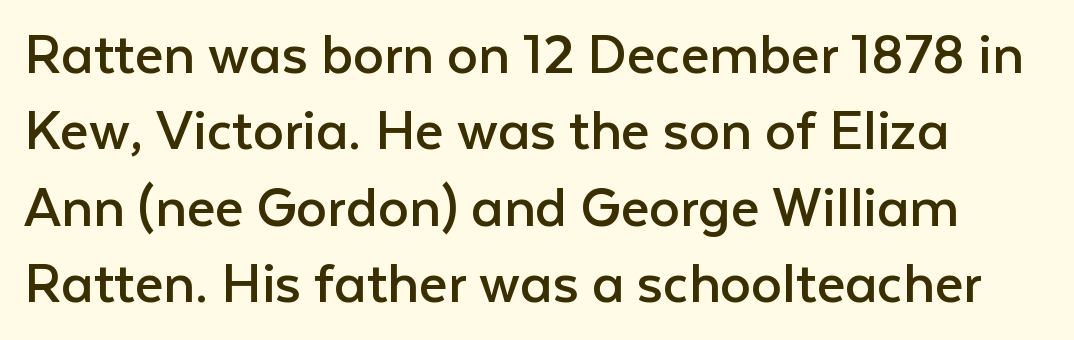
{"serif": "no", "italic": "no", "bold": "no", "weight": "regular", "width": "normal", "stroke_contrast": "low", "x_height": "medium", "monospaced": "no", "underline": "no", "line_spacing_ratio": 1.23, "letter_spacing": "normal", "letter_spacing_em": 0.0, "glyph_px": 62}
